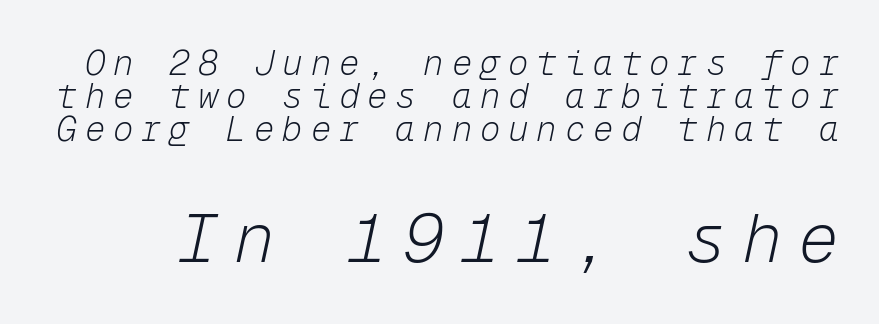
Very little white space separates one row of letters from the next. Stems here are at most as thick as an everyday book face. Anything drawn beneath the words? Only blank space. A typesetter would mark this as italic.
